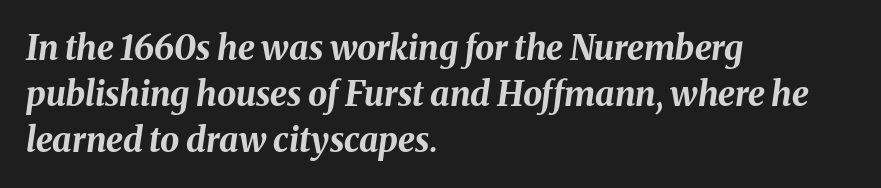
Chunky letters — that's bold for sure. Underline: absent. Style check: oblique. Do the characters align in a grid? No, the font is proportional. Vertically, the passage feels balanced, rows spaced as you'd expect. The gaps between neighbouring characters are ordinary and unremarkable.
